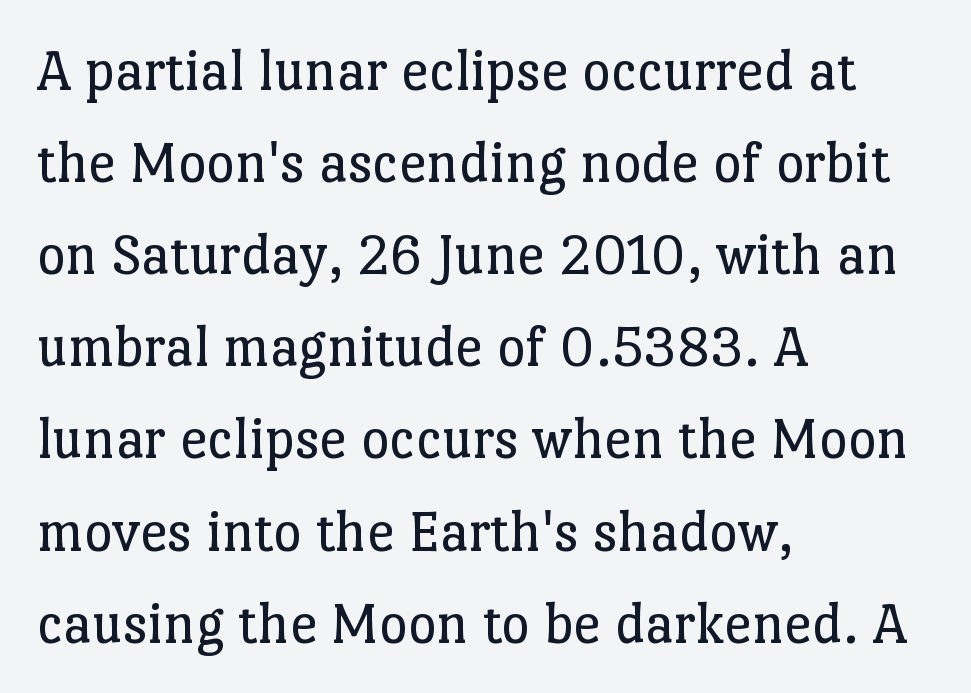
The image shows 61 px regular-weight serif type, upright; set left-aligned, normal line spacing (1.51x), normal letter spacing, not underlined; low stroke contrast and a medium x-height.
